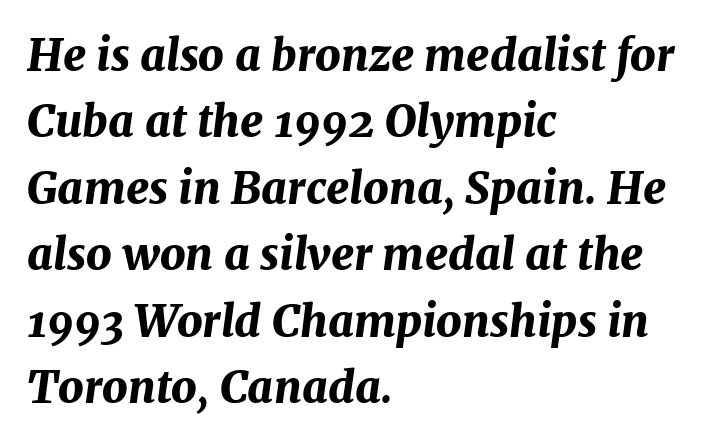
{"italic": "yes", "lean": "right", "slant_degrees": 7, "bold": "yes", "weight": "bold", "width": "normal", "stroke_contrast": "medium", "x_height": "medium", "monospaced": "no", "underline": "no", "align": "left", "line_spacing": "normal", "line_spacing_ratio": 1.51, "letter_spacing": "normal", "letter_spacing_em": 0.0, "glyph_px": 44}
